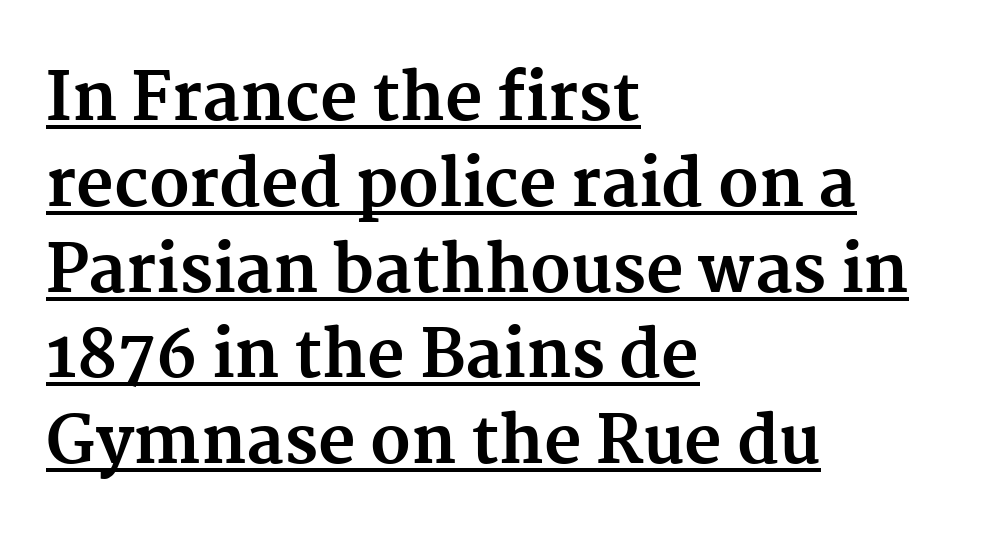
The image shows 65 px bold serif type, upright; set left-aligned, normal line spacing (1.32x), normal letter spacing, underlined; medium stroke contrast and a medium x-height.
